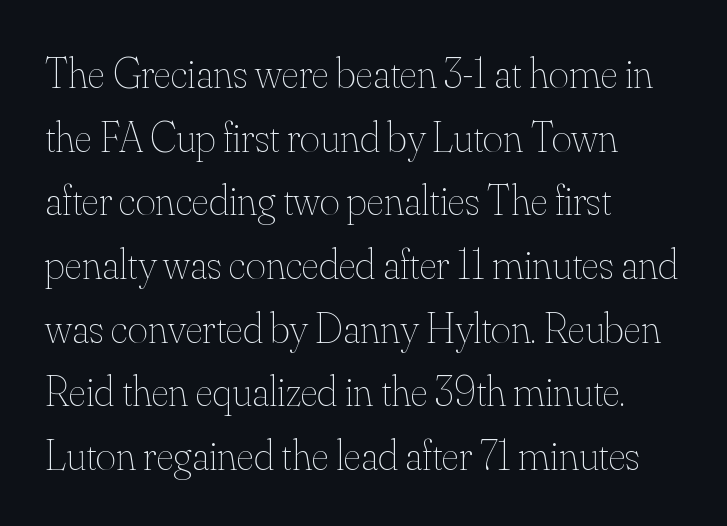
The image shows 43 px thin type, upright; set left-aligned, normal line spacing (1.48x), normal letter spacing, not underlined; medium stroke contrast and a small x-height.
